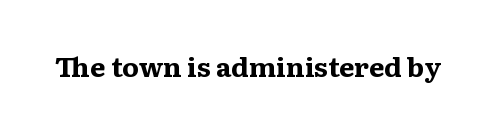
What stands out about the letter spacing? Nothing — it is the standard amount. No italicization has been applied; the sample stays upright. The gap between lines stays unmarked. Thick stems and heavy bowls — unmistakably bold.
